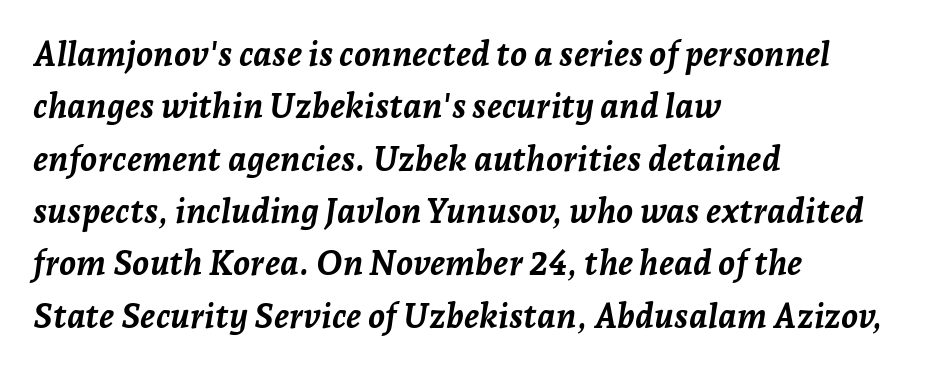
The image shows 34 px semibold type, italic (leaning right); set left-aligned, normal line spacing (1.54x), normal letter spacing, not underlined; low stroke contrast and a medium x-height.
